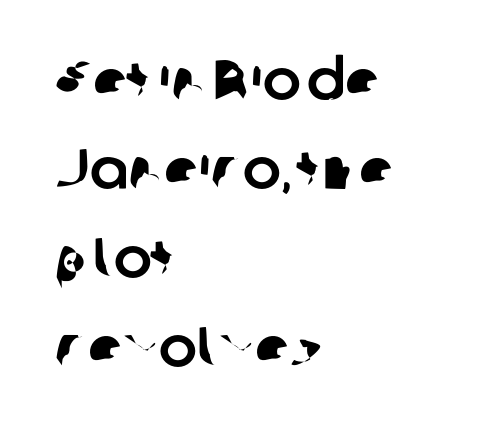
The image shows 57 px sans-serif type; set left-aligned, normal line spacing (1.56x), normal letter spacing, not underlined; low stroke contrast and a medium x-height.
